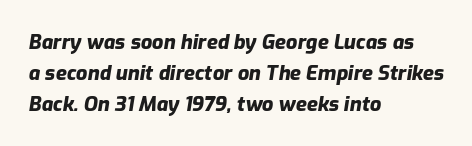
{"italic": "yes", "lean": "right", "slant_degrees": 9, "bold": "yes", "underline": "no", "align": "left", "line_spacing": "normal", "line_spacing_ratio": 1.55, "letter_spacing": "normal", "letter_spacing_em": 0.0, "glyph_px": 20}
